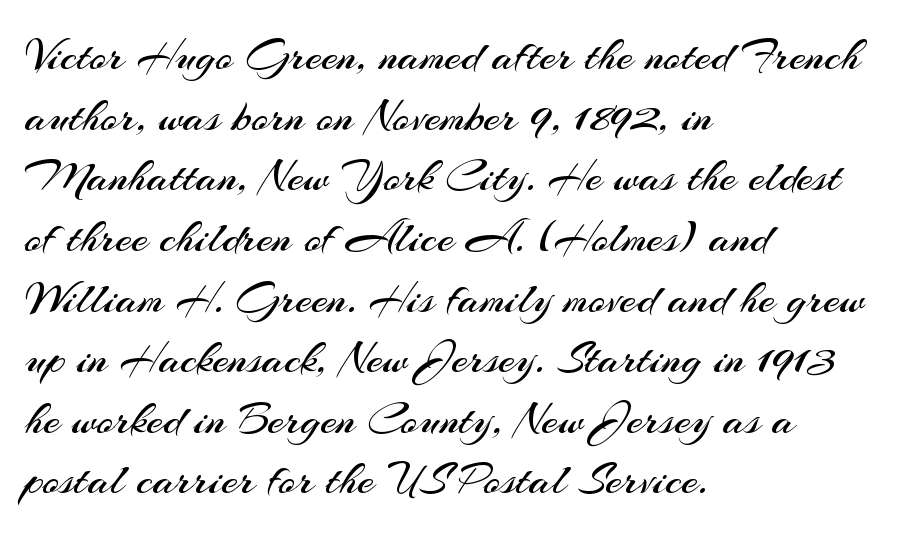
Q: Is the text bold? A: No.
Q: Is the text italic (slanted)? A: Yes.
Q: Is the typeface a serif or a sans-serif typeface? A: Sans-serif.
Q: Is the text underlined? A: No.
Q: How is the paragraph aligned? A: Left-aligned.
Q: Is the spacing between letters normal or unusually wide? A: Normal.
Q: Is the spacing between lines tight, normal or loose? A: Normal.
Q: Width (condensed, normal, or wide)? A: Normal.
Q: Stroke contrast? A: Medium.
Q: x-height? A: Small.
Q: Monospaced? A: No.
